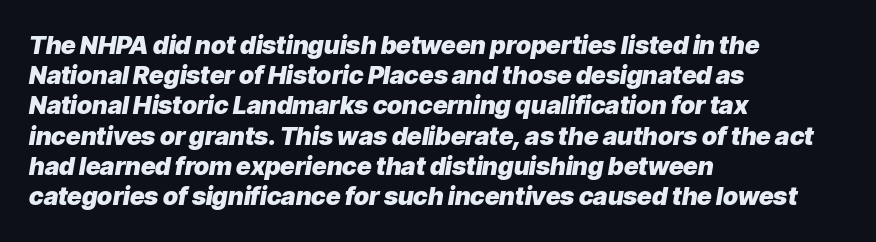
{"italic": "yes", "lean": "right", "slant_degrees": 9, "bold": "yes", "underline": "no", "align": "left", "line_spacing_ratio": 1.21, "letter_spacing": "normal", "letter_spacing_em": 0.0, "glyph_px": 25}
